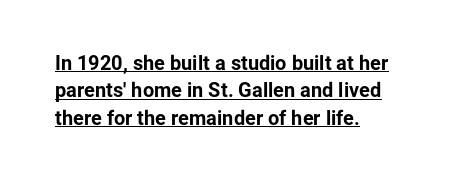
The image shows 20 px bold type, upright; set left-aligned, normal line spacing (1.37x), normal letter spacing, underlined.
